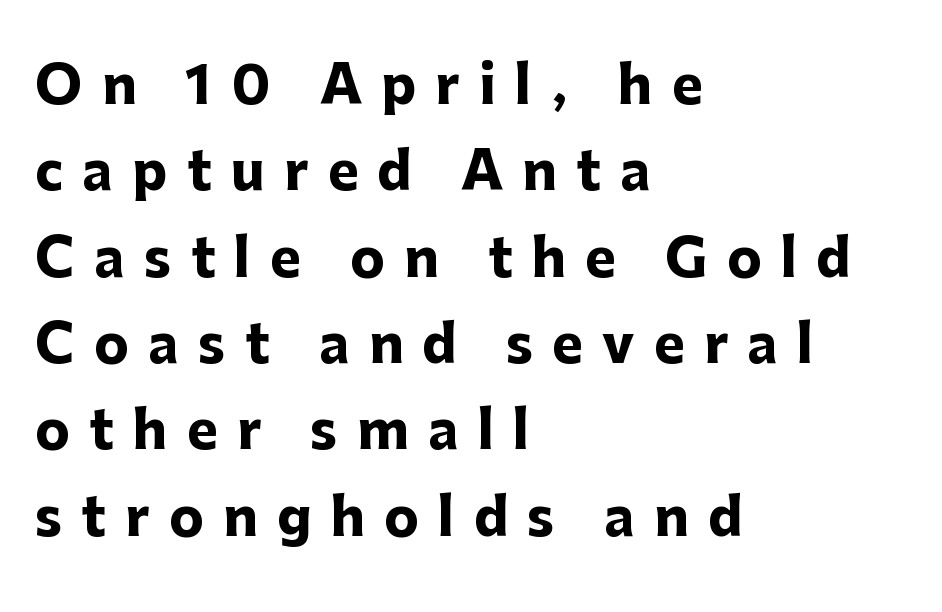
{"serif": "no", "italic": "no", "bold": "yes", "weight": "heavy", "width": "normal", "stroke_contrast": "low", "x_height": "medium", "monospaced": "no", "underline": "no", "align": "left", "line_spacing": "normal", "line_spacing_ratio": 1.66, "letter_spacing": "wide", "letter_spacing_em": 0.37, "glyph_px": 52}
